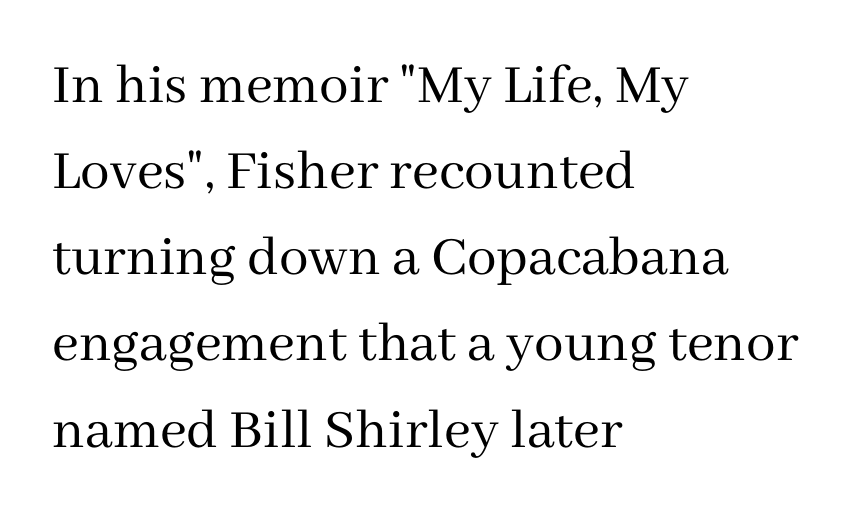
The image shows 59 px regular-weight serif type, upright; set left-aligned, normal line spacing (1.46x), normal letter spacing, not underlined; medium stroke contrast and a medium x-height.
